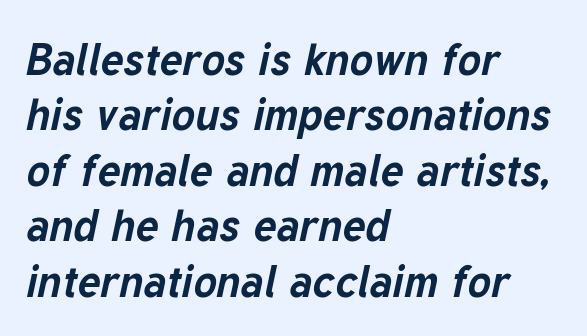
Q: Is the text bold? A: Yes.
Q: Is the text italic (slanted)? A: Yes, it leans right by about 12 degrees.
Q: Is the text underlined? A: No.
Q: How is the paragraph aligned? A: Left-aligned.
Q: Is the spacing between letters normal or unusually wide? A: Normal.
Q: Is the spacing between lines tight, normal or loose? A: Normal.
Q: Width (condensed, normal, or wide)? A: Normal.
Q: Stroke contrast? A: Low.
Q: x-height? A: Medium.
Q: Monospaced? A: No.
